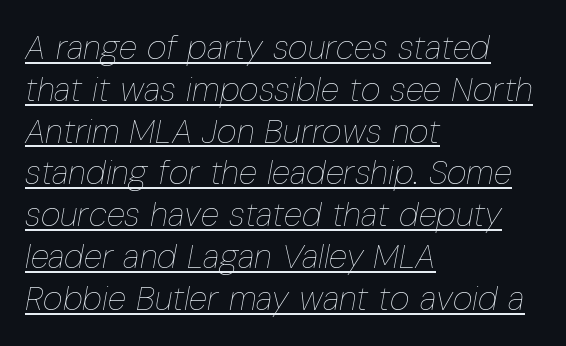
No letter is thick-stroked: the sample isn't bold. When letters slant like this, we call the style italic. Observe the ordinary spacing: letters are neighbours, not strangers. The words here are underlined.
